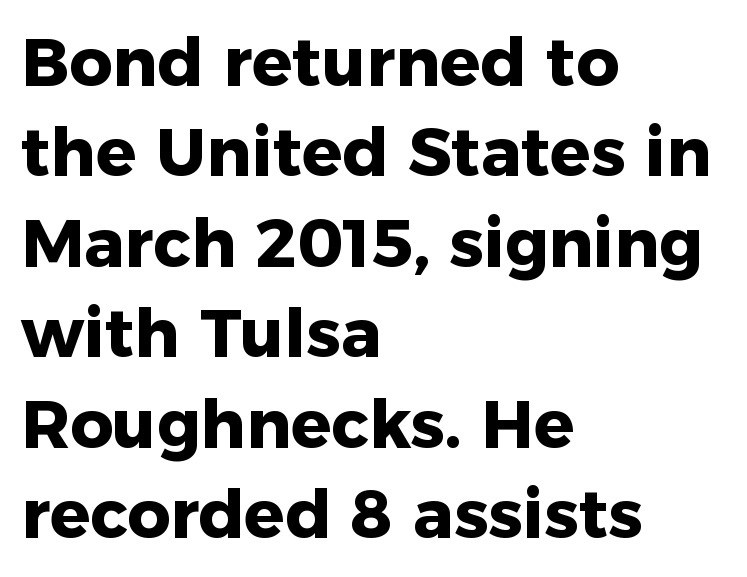
The image shows 67 px heavy sans-serif type, upright; set left-aligned, normal line spacing (1.35x), normal letter spacing, not underlined; low stroke contrast and a medium x-height.
